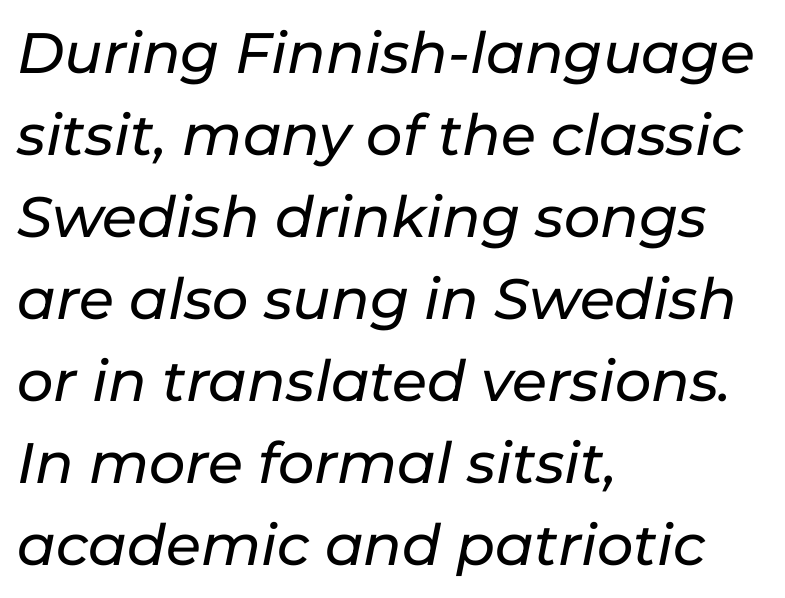
Q: Is the text italic (slanted)? A: Yes, it leans right by about 11 degrees.
Q: Is the text underlined? A: No.
Q: How is the paragraph aligned? A: Left-aligned.
Q: Is the spacing between letters normal or unusually wide? A: Normal.
Q: Is the spacing between lines tight, normal or loose? A: Normal.
Q: Width (condensed, normal, or wide)? A: Normal.
Q: Stroke contrast? A: Low.
Q: x-height? A: Medium.
Q: Monospaced? A: No.
